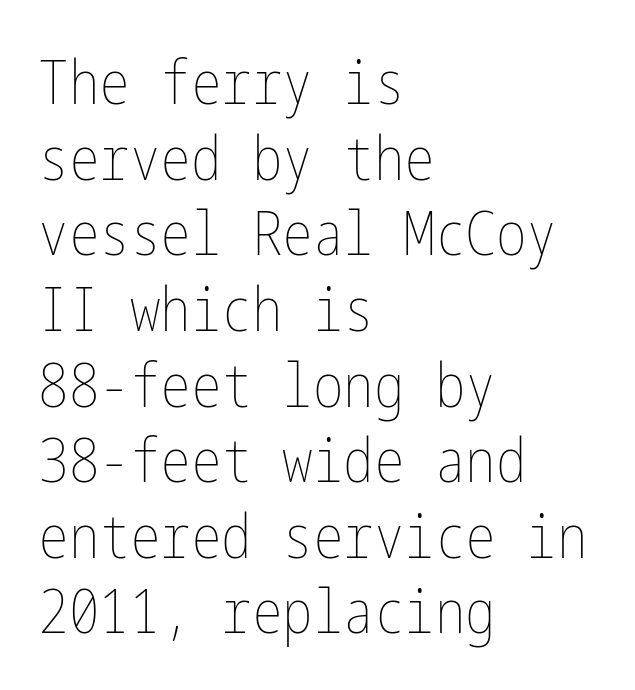
Q: Is the text bold? A: No.
Q: Is the text italic (slanted)? A: No, it is upright.
Q: Is the text underlined? A: No.
Q: How is the paragraph aligned? A: Left-aligned.
Q: Is the spacing between letters normal or unusually wide? A: Normal.
Q: Width (condensed, normal, or wide)? A: Condensed.
Q: Stroke contrast? A: Low.
Q: x-height? A: Medium.
